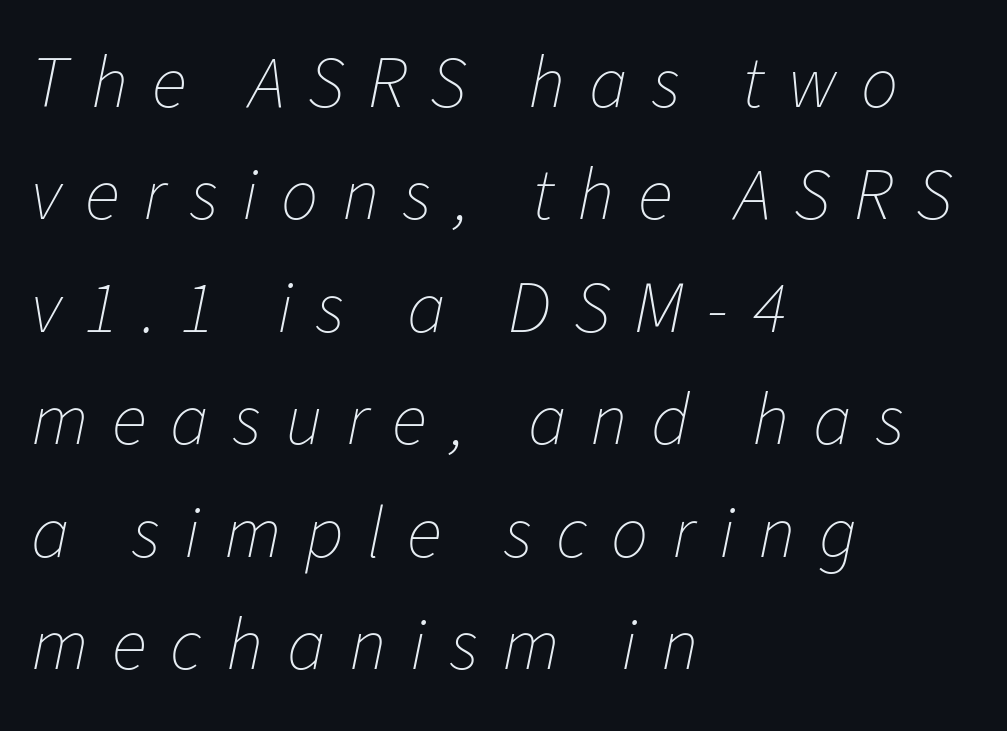
A bare baseline throughout the passage. The face used here is proportionally spaced, like ordinary book or web type. These lines are set flush left with a ragged right edge. The font's italic variant was chosen for this text. Honestly, the row spacing looks completely unremarkable. How are the letters spaced? Widely, with obvious added tracking.
